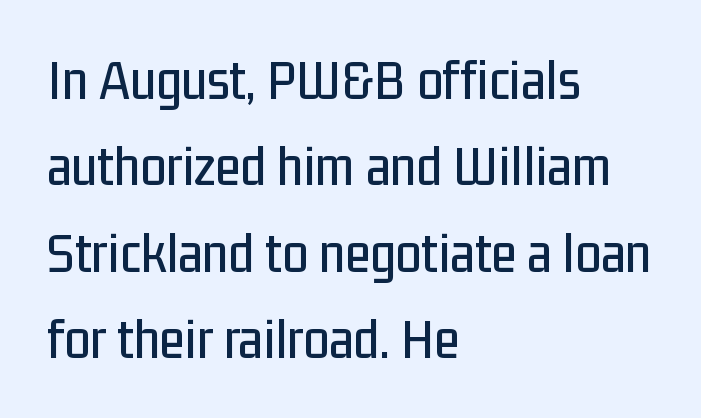
{"serif": "no", "italic": "no", "width": "condensed", "stroke_contrast": "low", "x_height": "medium", "monospaced": "no", "underline": "no", "align": "left", "line_spacing": "normal", "line_spacing_ratio": 1.49, "letter_spacing": "normal", "letter_spacing_em": 0.0, "glyph_px": 58}
